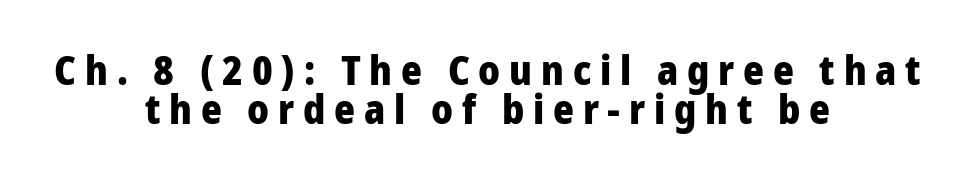
{"serif": "no", "italic": "no", "bold": "yes", "weight": "heavy", "width": "normal", "stroke_contrast": "low", "x_height": "medium", "monospaced": "no", "underline": "no", "align": "center", "line_spacing": "tight", "line_spacing_ratio": 0.98, "letter_spacing": "wide", "letter_spacing_em": 0.22, "glyph_px": 40}
